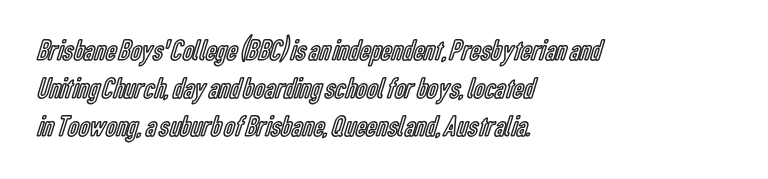
The passage shown stacks its lines at a standard gap. The letterforms sit shoulder to shoulder at normal distance. The face used here is proportionally spaced, like ordinary book or web type. Glance below the letters and you will spot only blank space.
